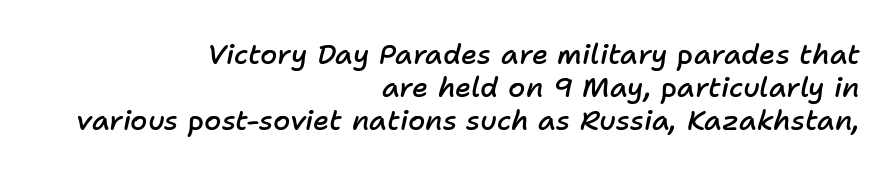
The image shows 28 px semibold type, italic (leaning right); set right-aligned, line spacing 1.17x, normal letter spacing, not underlined; low stroke contrast and a medium x-height.
